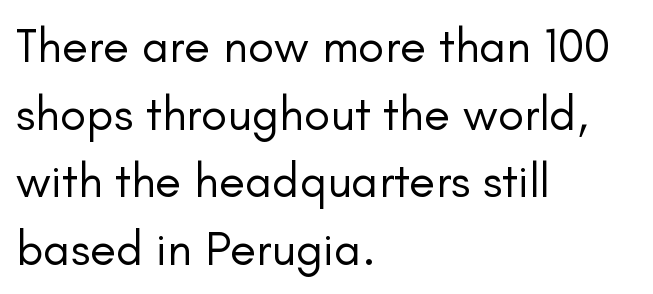
The image shows 48 px regular-weight sans-serif type, upright; set left-aligned, normal line spacing (1.41x), normal letter spacing, not underlined; low stroke contrast and a small x-height.
